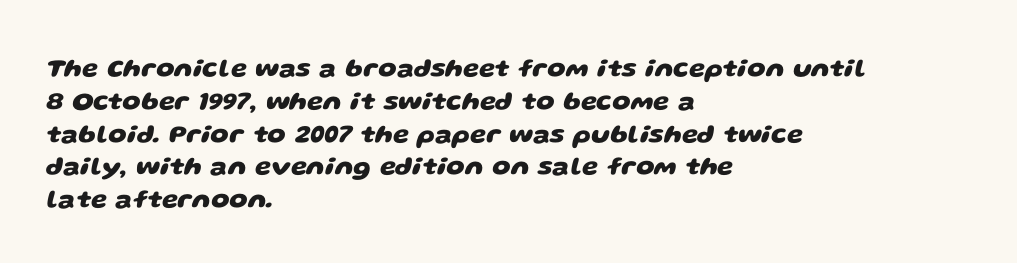
Regarding leading, the lines here are spaced in the standard way. The letterforms sit shoulder to shoulder at normal distance. Plenty of ink on the page — the face is bold. The ragged edge is on the right, which tells us the setting is flush left. The baseline area is clear.
